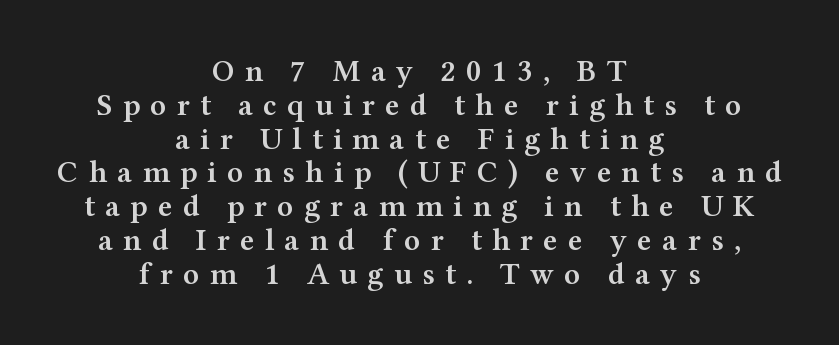
The image shows 31 px semibold, wide serif type, upright; set centered, tight line spacing (1.09x), unusually wide letter spacing (+0.33 em), not underlined; medium stroke contrast and a medium x-height.
